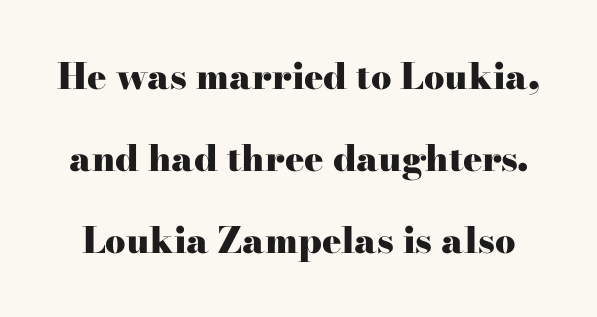
Q: Is the text bold? A: Yes.
Q: Is the text italic (slanted)? A: No, it is upright.
Q: Is the typeface a serif or a sans-serif typeface? A: Serif.
Q: Is the text underlined? A: No.
Q: Is the spacing between letters normal or unusually wide? A: Normal.
Q: Is the spacing between lines tight, normal or loose? A: Loose.
Q: Width (condensed, normal, or wide)? A: Wide.
Q: Stroke contrast? A: High.
Q: x-height? A: Small.
Q: Monospaced? A: No.
